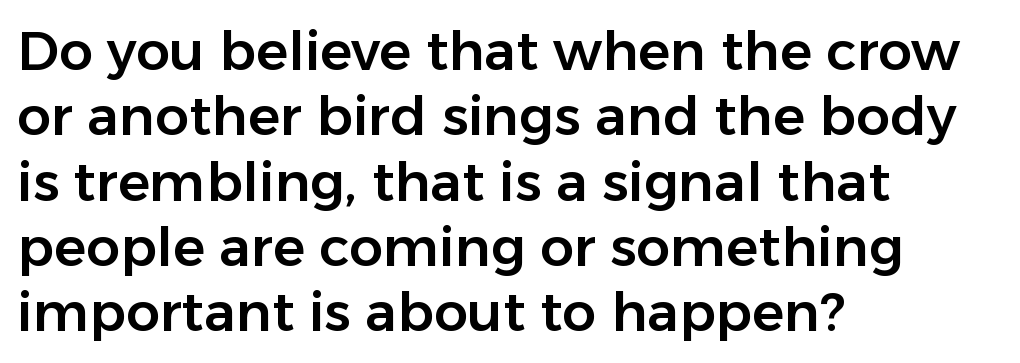
The image shows 54 px sans-serif type, upright; set left-aligned, line spacing 1.21x, normal letter spacing, not underlined; low stroke contrast and a medium x-height.
